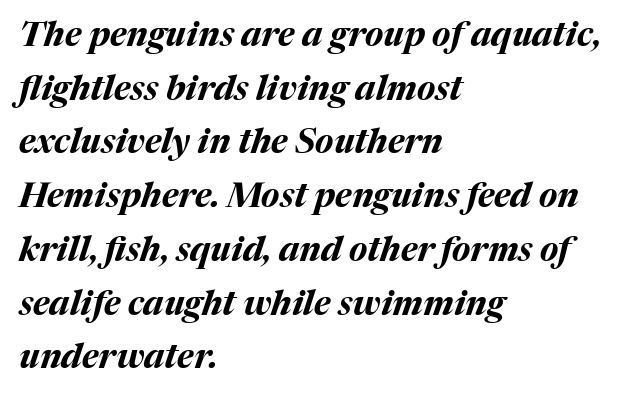
The image shows 34 px bold type, italic (leaning right); set left-aligned, normal line spacing (1.58x), normal letter spacing, not underlined; medium stroke contrast and a medium x-height.
